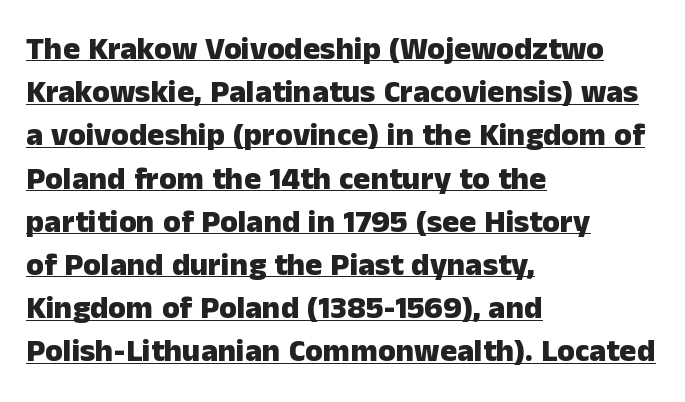
Q: Is the text bold? A: Yes.
Q: Is the text italic (slanted)? A: No, it is upright.
Q: Is the typeface a serif or a sans-serif typeface? A: Sans-serif.
Q: Is the text underlined? A: Yes.
Q: How is the paragraph aligned? A: Left-aligned.
Q: Is the spacing between letters normal or unusually wide? A: Normal.
Q: Is the spacing between lines tight, normal or loose? A: Normal.
Q: Width (condensed, normal, or wide)? A: Normal.
Q: Stroke contrast? A: Low.
Q: x-height? A: Medium.
Q: Monospaced? A: No.
